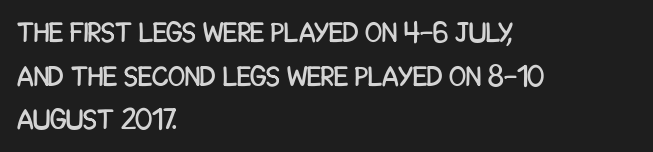
Proportional: the letters do not fall into vertical columns. The glyphs are unaccompanied by any horizontal stroke below them. Each letter's strokes conclude bluntly, with no projecting serifs. Posture: vertical.
